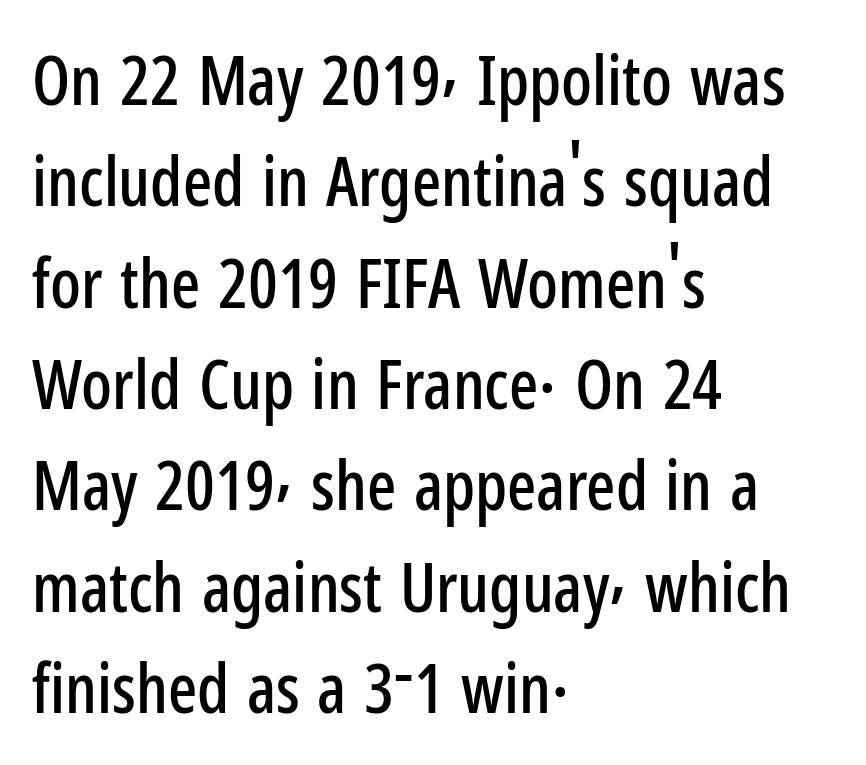
{"serif": "no", "italic": "no", "width": "condensed", "stroke_contrast": "low", "x_height": "medium", "monospaced": "no", "underline": "no", "align": "left", "line_spacing": "normal", "line_spacing_ratio": 1.49, "letter_spacing": "normal", "letter_spacing_em": 0.0, "glyph_px": 68}
